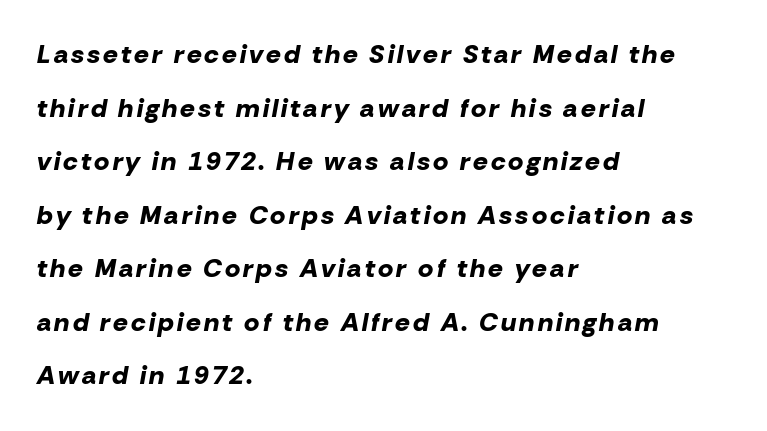
Q: Is the text bold? A: Yes.
Q: Is the text italic (slanted)? A: Yes, it leans right by about 10 degrees.
Q: Is the text underlined? A: No.
Q: How is the paragraph aligned? A: Left-aligned.
Q: Is the spacing between lines tight, normal or loose? A: Loose.
